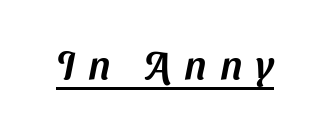
The image shows 40 px sans-serif type; set unusually wide letter spacing (+0.32 em), underlined; medium stroke contrast and a medium x-height.
